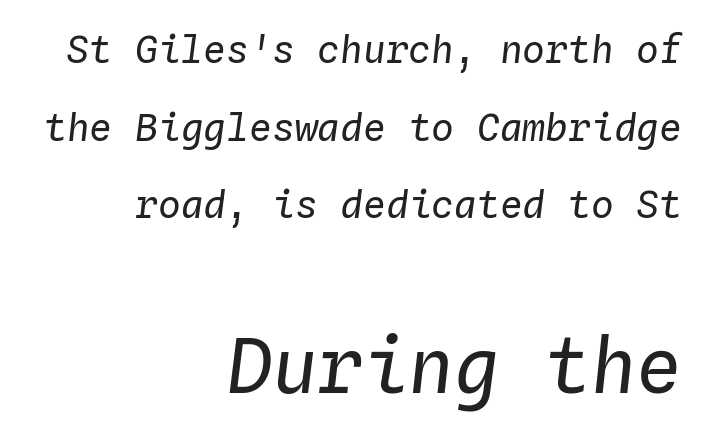
This rendering uses right alignment, leaving the left contour irregular. Stems here are at most as thick as an everyday book face. Words appear dense and cohesive because spacing is normal. Line spacing here is loose. Check the space under the baseline: it is left empty.
